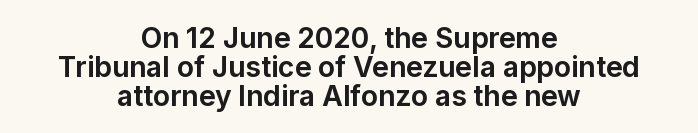
The image shows 28 px bold sans-serif type, upright; set centered, tight line spacing (1.03x), normal letter spacing, not underlined; low stroke contrast and a medium x-height.
